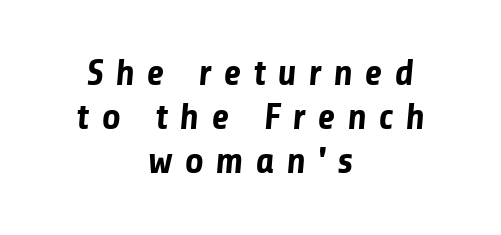
{"serif": "no", "bold": "yes", "weight": "bold", "width": "normal", "stroke_contrast": "low", "x_height": "medium", "monospaced": "no", "underline": "no", "align": "center", "line_spacing_ratio": 1.19, "letter_spacing": "wide", "letter_spacing_em": 0.32, "glyph_px": 37}
